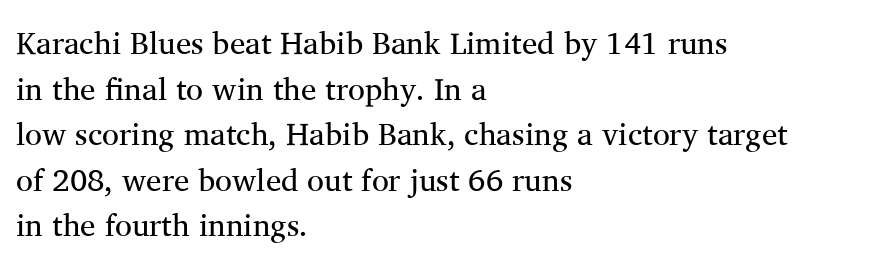
The image shows 31 px regular-weight serif type, upright; set left-aligned, normal line spacing (1.47x), normal letter spacing, not underlined; medium stroke contrast and a medium x-height.
